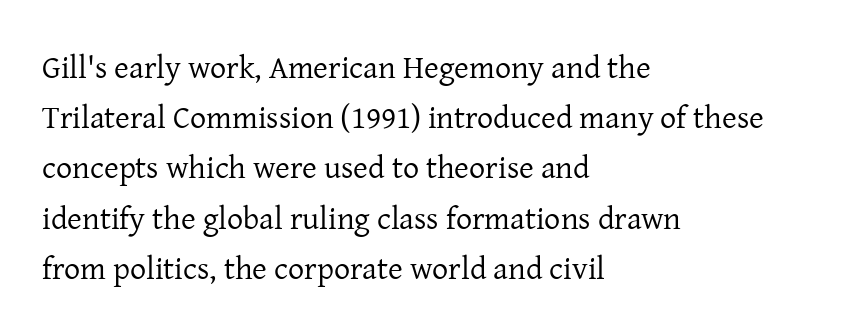
The setting favours the left margin, as ordinary paragraphs usually do. The typesetting does not lean heavy: it is not bold. Has an underline been added? It has not. A typesetter would label this face a serif. Designer's note — italics off, roman on. Default kerning and tracking; the words read as compact shapes.
